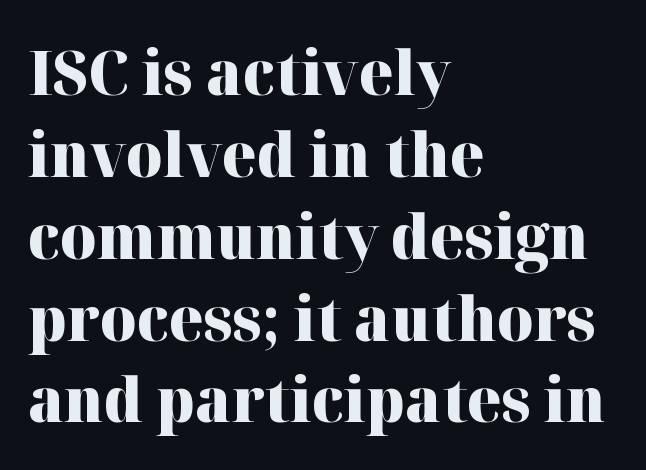
{"serif": "yes", "italic": "no", "bold": "yes", "weight": "heavy", "width": "normal", "stroke_contrast": "high", "x_height": "medium", "monospaced": "no", "underline": "no", "align": "left", "line_spacing": "normal", "line_spacing_ratio": 1.32, "letter_spacing": "normal", "letter_spacing_em": 0.0, "glyph_px": 62}
